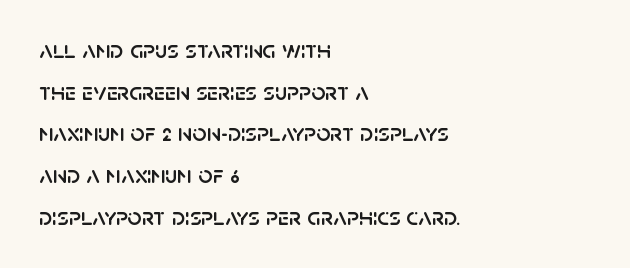
The image shows 25 px text type, upright; set left-aligned, normal line spacing (1.67x), normal letter spacing, not underlined.
